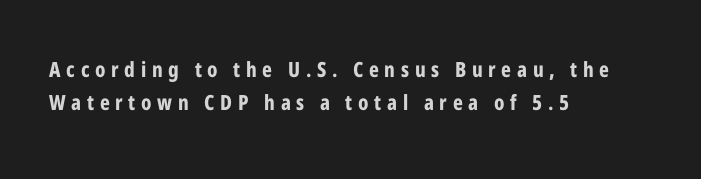
Q: Is the text bold? A: Yes.
Q: Is the text italic (slanted)? A: No, it is upright.
Q: Is the text underlined? A: No.
Q: How is the paragraph aligned? A: Left-aligned.
Q: Is the spacing between letters normal or unusually wide? A: Unusually wide.
Q: Is the spacing between lines tight, normal or loose? A: Normal.
